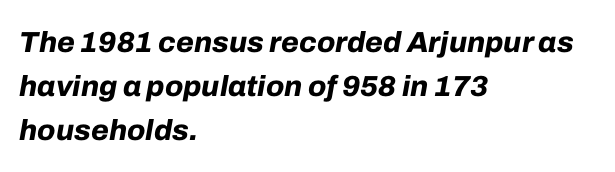
The image shows 29 px bold type, italic (leaning right); set left-aligned, normal line spacing (1.52x), normal letter spacing, not underlined; low stroke contrast and a medium x-height.
